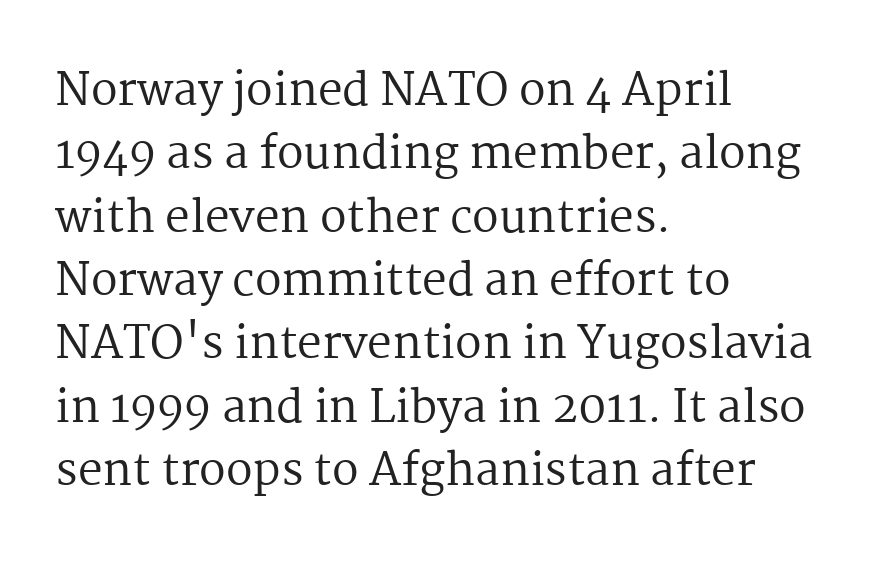
{"serif": "yes", "italic": "no", "bold": "no", "weight": "regular", "width": "normal", "stroke_contrast": "medium", "x_height": "medium", "monospaced": "no", "underline": "no", "align": "left", "line_spacing": "normal", "line_spacing_ratio": 1.44, "letter_spacing": "normal", "letter_spacing_em": 0.0, "glyph_px": 44}
